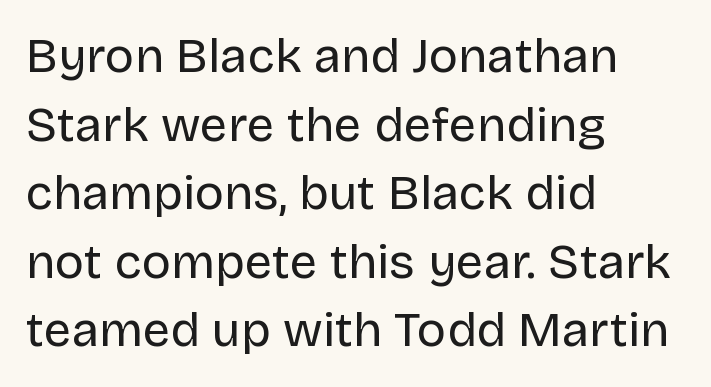
The text was rendered using a sans face with plain stroke endings. Where is the straight margin? On the left. Look at the tracking — it's just the regular setting, nothing added. The letters stand upright; this is a roman face. Decoration check: the copy has no underline.
